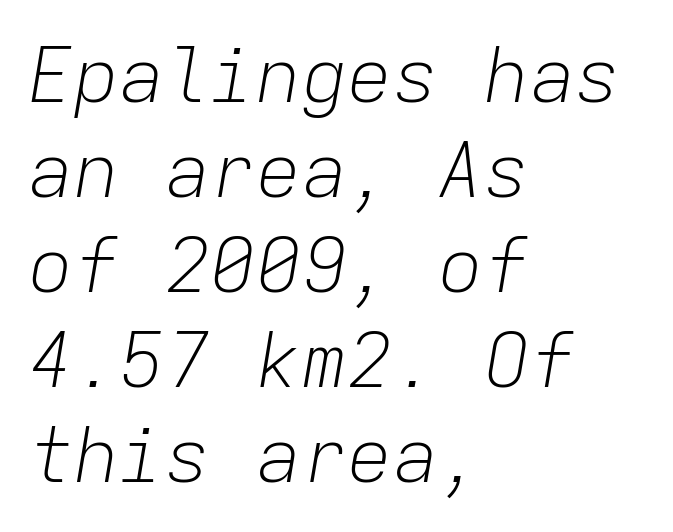
Q: Is the text bold? A: No.
Q: Is the text italic (slanted)? A: Yes, it leans right by about 9 degrees.
Q: Is the text underlined? A: No.
Q: How is the paragraph aligned? A: Left-aligned.
Q: Is the spacing between letters normal or unusually wide? A: Normal.
Q: Is the spacing between lines tight, normal or loose? A: Normal.
Q: Width (condensed, normal, or wide)? A: Normal.
Q: Stroke contrast? A: Low.
Q: x-height? A: Medium.
Q: Monospaced? A: Yes.
